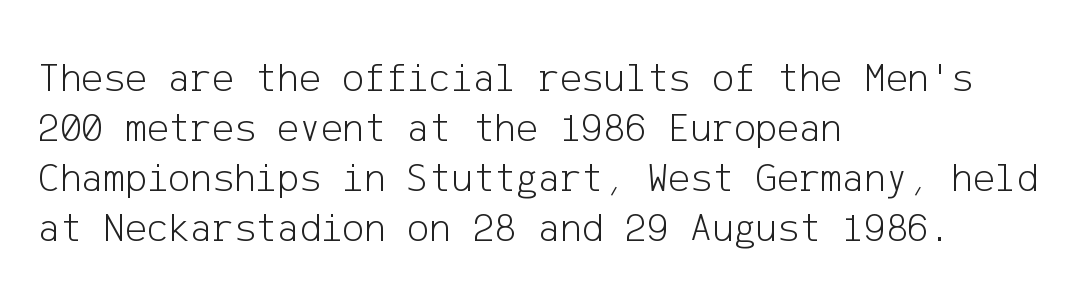
{"serif": "no", "italic": "no", "bold": "no", "weight": "light", "width": "normal", "stroke_contrast": "low", "x_height": "medium", "underline": "no", "align": "left", "line_spacing_ratio": 1.22, "letter_spacing": "normal", "letter_spacing_em": 0.0, "glyph_px": 41}
